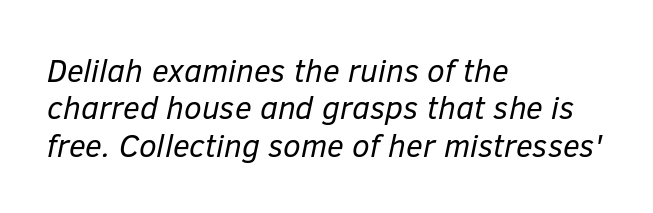
{"italic": "yes", "lean": "right", "slant_degrees": 12, "bold": "no", "weight": "regular", "width": "normal", "stroke_contrast": "low", "x_height": "medium", "monospaced": "no", "underline": "no", "align": "left", "line_spacing_ratio": 1.17, "letter_spacing": "normal", "letter_spacing_em": 0.0, "glyph_px": 32}
